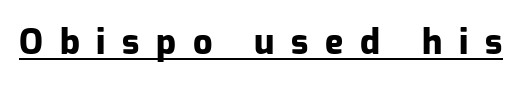
Classification — sans serif. These lines are rendered in a variable-pitch font. This is the regular roman posture of the typeface. Each word looks stretched out because of the extra space between its letters.
